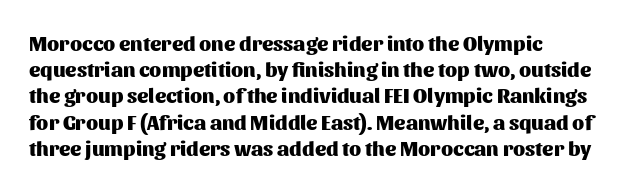
Q: Is the text bold? A: Yes.
Q: Is the text italic (slanted)? A: No, it is upright.
Q: Is the text underlined? A: No.
Q: How is the paragraph aligned? A: Left-aligned.
Q: Is the spacing between letters normal or unusually wide? A: Normal.
Q: Is the spacing between lines tight, normal or loose? A: Normal.
